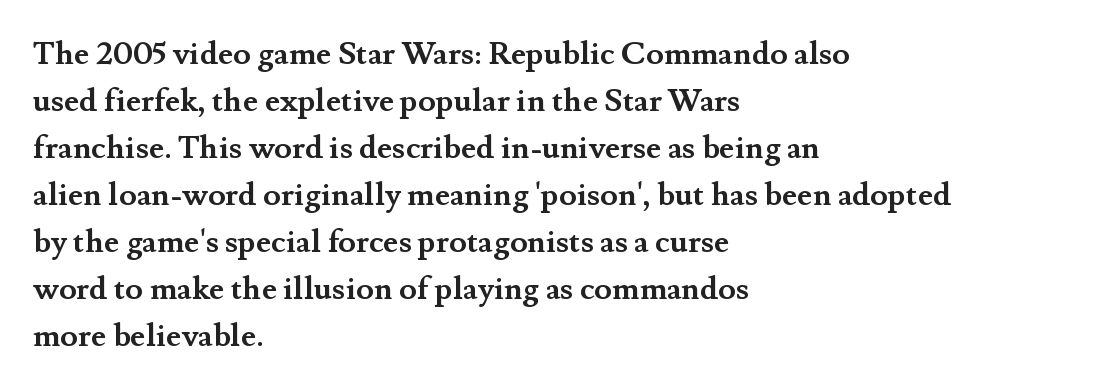
{"serif": "yes", "italic": "no", "bold": "yes", "weight": "semibold", "width": "normal", "stroke_contrast": "medium", "x_height": "small", "monospaced": "no", "underline": "no", "align": "left", "line_spacing": "normal", "line_spacing_ratio": 1.47, "letter_spacing": "normal", "letter_spacing_em": 0.0, "glyph_px": 32}
